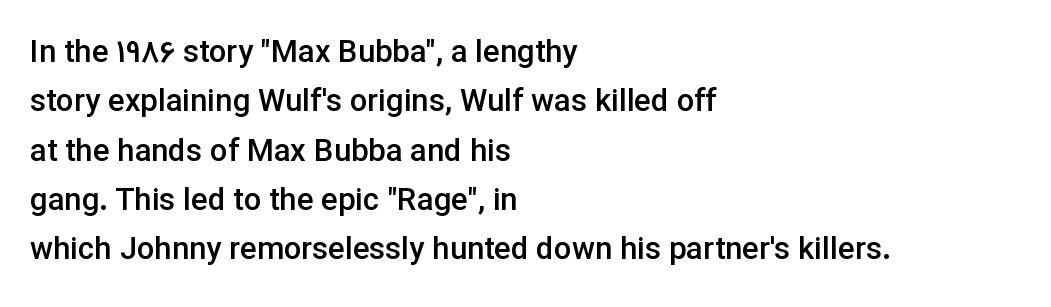
{"serif": "no", "italic": "no", "bold": "semi", "weight": "semibold", "width": "normal", "stroke_contrast": "low", "x_height": "medium", "monospaced": "no", "underline": "no", "align": "left", "line_spacing": "normal", "line_spacing_ratio": 1.59, "letter_spacing": "normal", "letter_spacing_em": 0.0, "glyph_px": 31}
